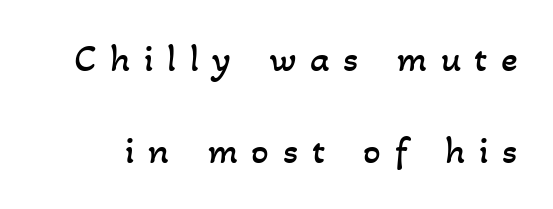
Q: Is the text bold? A: No.
Q: Is the text underlined? A: No.
Q: Is the spacing between letters normal or unusually wide? A: Unusually wide.
Q: Is the spacing between lines tight, normal or loose? A: Loose.
Q: Width (condensed, normal, or wide)? A: Normal.
Q: Stroke contrast? A: Low.
Q: x-height? A: Small.
Q: Monospaced? A: No.
